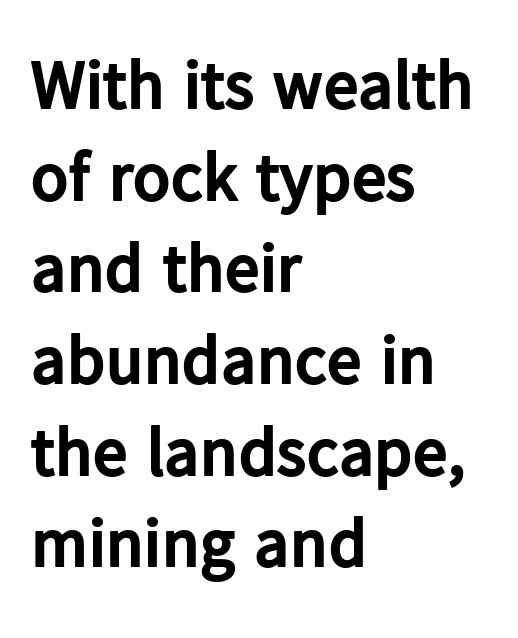
The type family on display is of the sans-serif kind. Its strokes are broad and dark, the hallmark of bold type. The passage shown stacks its lines at a standard gap. Tracking here is standard; glyphs follow each other at the usual distance. The words here are not underlined.
